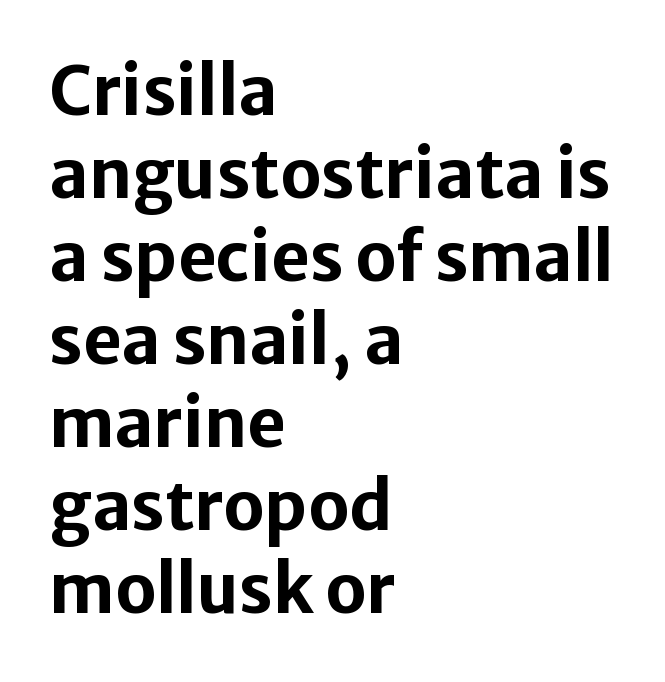
Weight check: bold — yes, fully. Each line starts at the same left margin while the right side varies. When letters stand straight like this, we call the style roman or upright. Examine the stroke ends and you'll find no serifs. Only glyphs here, with clear space below each row. Spacing verdict: proportional, widths tailored to each character.
